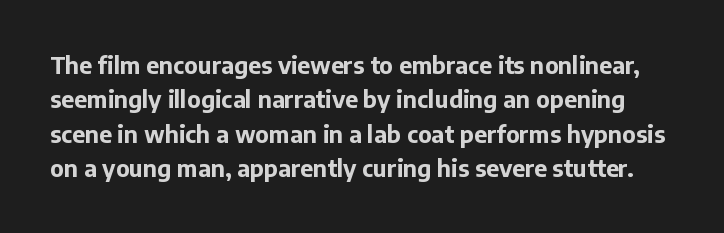
The letters are bold, with thick, heavy strokes. Descender tails drop into unmarked territory. The leading is moderate, giving the passage an even texture. The typography opts for an upright posture over an oblique one.
